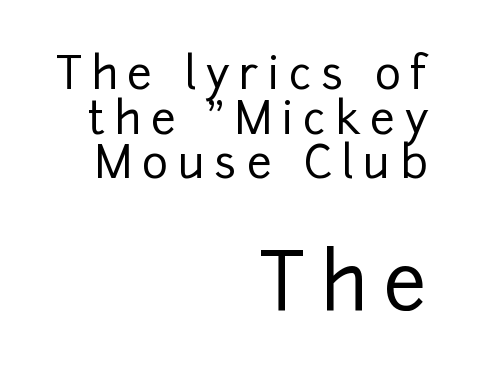
The baseline area is clear. Vertically, the passage feels compressed, each row crowding the next. Grotesque or geometric, the face here clearly has no serifs. The letters advance in unequal steps, a hallmark of proportional type. Line endings align vertically; line beginnings do not.
